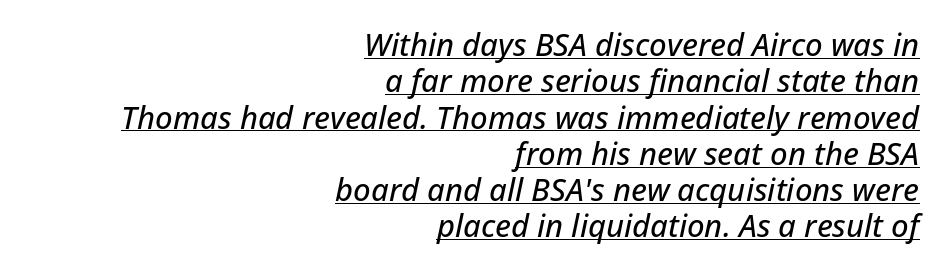
The image shows 31 px text type, italic (leaning right); set right-aligned, line spacing 1.17x, normal letter spacing, underlined; low stroke contrast and a medium x-height.
